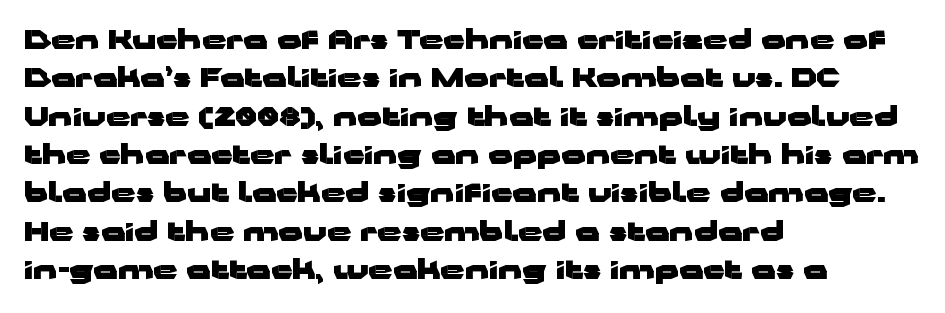
Glyph-to-glyph distance matches everyday printed text. Notice how thick the strokes are: this is what a full bold looks like. A normal amount of white space separates one row of letters from the next. Only glyphs here, with clear space below each row. Vertical strokes here are truly vertical.
